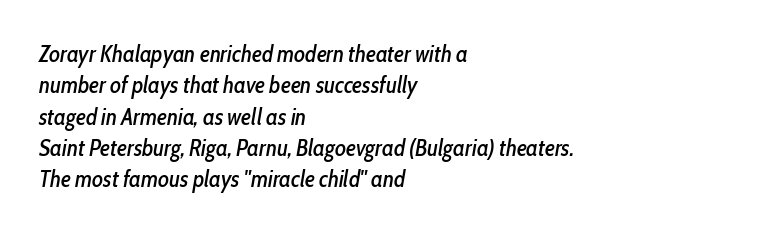
The image shows 23 px text type, italic (leaning right); set left-aligned, normal line spacing (1.36x), normal letter spacing, not underlined.
